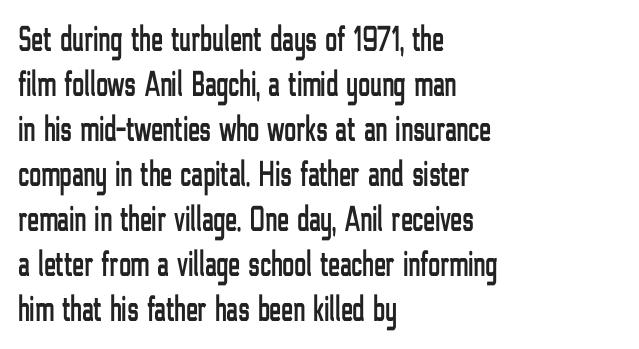
{"serif": "no", "italic": "no", "width": "condensed", "stroke_contrast": "low", "x_height": "medium", "monospaced": "no", "underline": "no", "align": "left", "line_spacing": "normal", "line_spacing_ratio": 1.25, "letter_spacing": "normal", "letter_spacing_em": 0.0, "glyph_px": 36}
